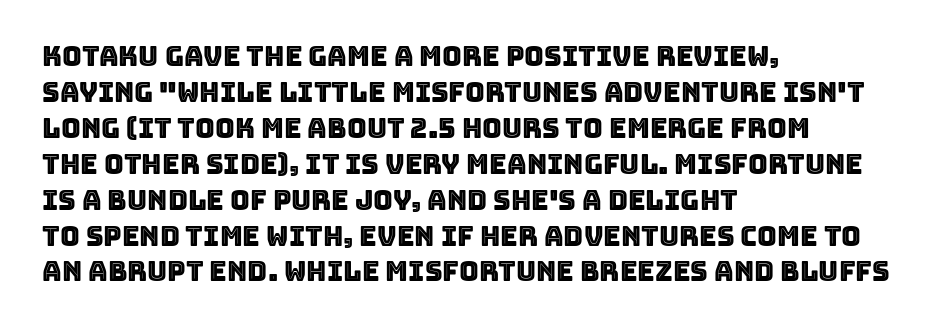
Q: Is the text italic (slanted)? A: No, it is upright.
Q: Is the text underlined? A: No.
Q: How is the paragraph aligned? A: Left-aligned.
Q: Is the spacing between letters normal or unusually wide? A: Normal.
Q: Is the spacing between lines tight, normal or loose? A: Normal.
